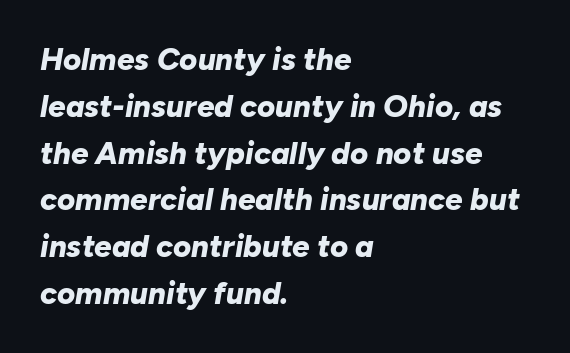
{"italic": "yes", "lean": "right", "slant_degrees": 10, "bold": "yes", "weight": "bold", "width": "normal", "stroke_contrast": "low", "x_height": "medium", "monospaced": "no", "underline": "no", "align": "left", "line_spacing": "normal", "line_spacing_ratio": 1.51, "letter_spacing": "normal", "letter_spacing_em": 0.0, "glyph_px": 31}
